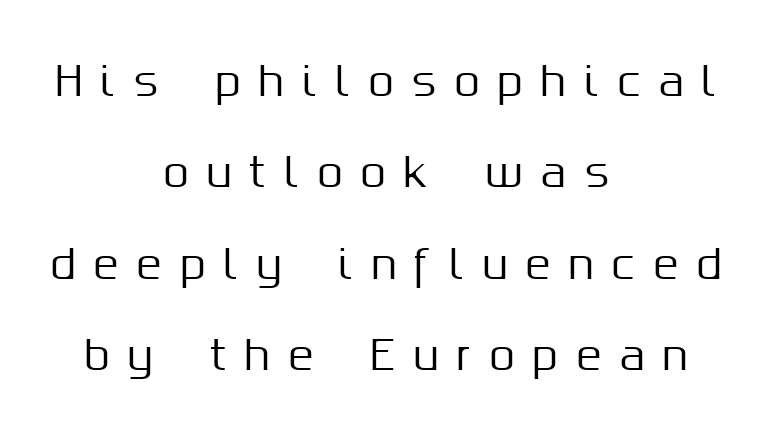
{"serif": "no", "italic": "no", "width": "normal", "stroke_contrast": "medium", "x_height": "medium", "monospaced": "no", "underline": "no", "align": "center", "line_spacing": "loose", "line_spacing_ratio": 2.23, "letter_spacing": "wide", "letter_spacing_em": 0.45, "glyph_px": 41}
